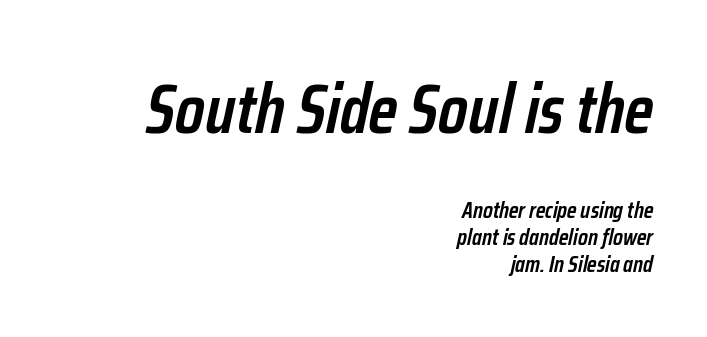
{"italic": "yes", "lean": "right", "slant_degrees": 12, "bold": "semi", "weight": "semibold", "width": "condensed", "stroke_contrast": "low", "x_height": "medium", "monospaced": "no", "underline": "no", "align": "right", "line_spacing_ratio": 1.18, "letter_spacing": "normal", "letter_spacing_em": 0.0, "larger_block": "first", "size_ratio": 3.0, "glyph_px": 69}
